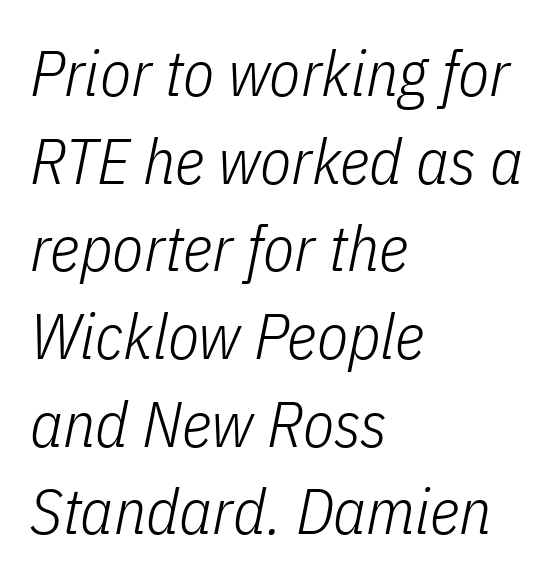
The image shows 64 px light, condensed type, italic (leaning right); set left-aligned, normal line spacing (1.37x), normal letter spacing, not underlined; low stroke contrast and a medium x-height.
